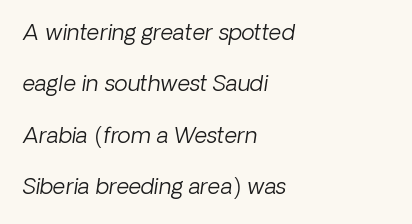
{"bold": "no", "underline": "no", "align": "left", "line_spacing": "loose", "line_spacing_ratio": 2.34, "letter_spacing": "normal", "letter_spacing_em": 0.0, "glyph_px": 22}
